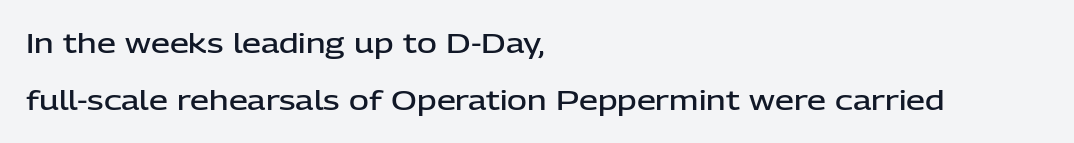
Posture: vertical. Compared with typical body copy, the letter spacing here is the same. The string is rendered with underlining switched off. Weight: semibold (demi). Visually the block forms a straight wall on the left and a jagged coastline on the right.
